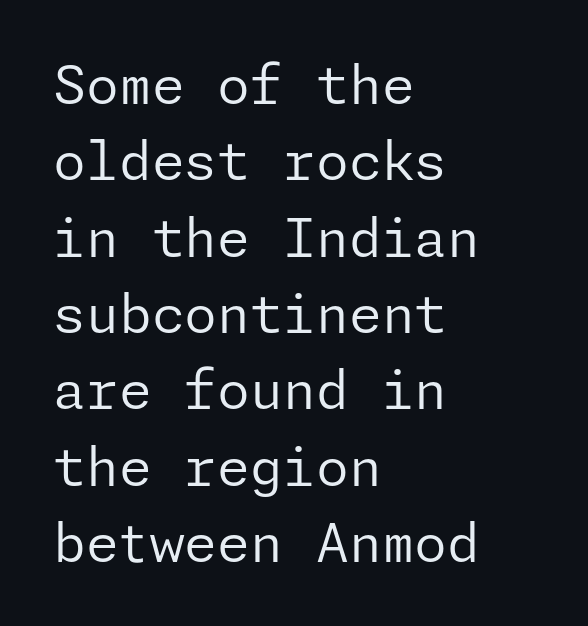
The image shows 53 px regular-weight sans-serif type, upright; set left-aligned, normal line spacing (1.44x), normal letter spacing, not underlined; low stroke contrast and a medium x-height.
